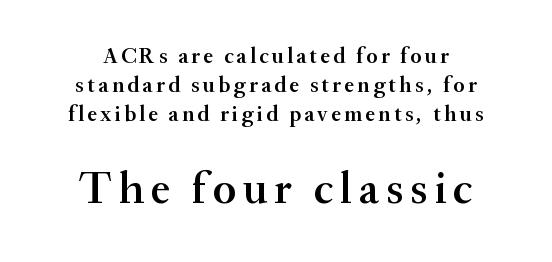
Ordinary non-slanted type is in use. How heavy is the stroke? Medium-heavy — a semibold, shy of bold. The words here are not underlined. A typesetter would call this proportional, since set widths differ per character. Typographically, this falls in the serif category. Each new line begins a customary step beneath the previous one.
